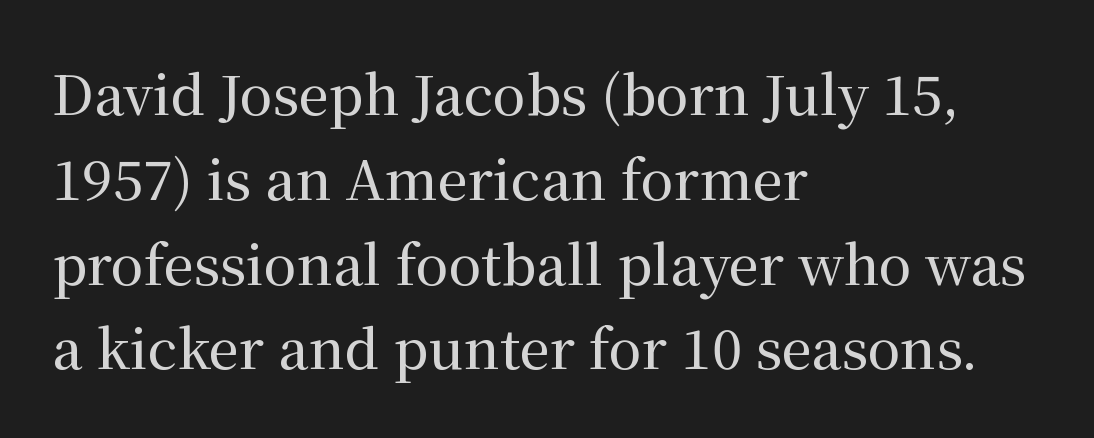
Q: Is the text italic (slanted)? A: No, it is upright.
Q: Is the typeface a serif or a sans-serif typeface? A: Serif.
Q: Is the text underlined? A: No.
Q: How is the paragraph aligned? A: Left-aligned.
Q: Is the spacing between letters normal or unusually wide? A: Normal.
Q: Is the spacing between lines tight, normal or loose? A: Normal.
Q: Width (condensed, normal, or wide)? A: Normal.
Q: Stroke contrast? A: Medium.
Q: x-height? A: Medium.
Q: Monospaced? A: No.
